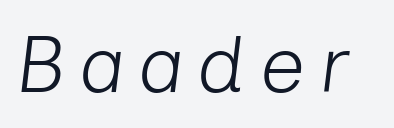
The image shows 79 px light type, italic (leaning right); set not underlined; low stroke contrast and a medium x-height.
